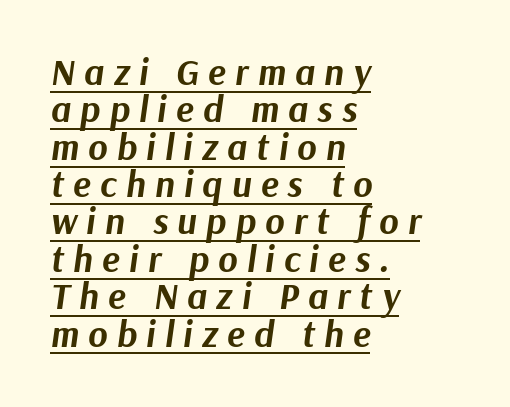
The image shows 37 px bold type, italic (leaning right); set left-aligned, tight line spacing (1.01x), unusually wide letter spacing (+0.25 em), underlined; medium stroke contrast and a medium x-height.
